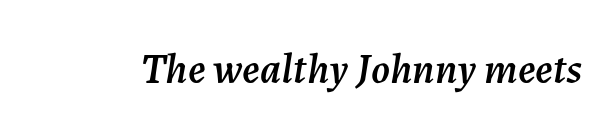
Has an underline been added? It has not. The passage shown is typed in a proportional face where columns would drift. The letters are slanted; this is an italic face. This rendering leaves character spacing at its baseline value.
